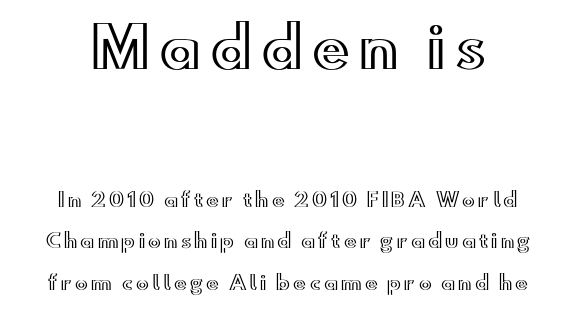
Q: Is the text italic (slanted)? A: No, it is upright.
Q: Is the text underlined? A: No.
Q: Is the spacing between lines tight, normal or loose? A: Loose.
Q: Which block of text is set in a larger size, the first (top) or the second (bottom)? A: The first (top) one.
Q: Width (condensed, normal, or wide)? A: Wide.
Q: x-height? A: Small.
Q: Monospaced? A: No.
